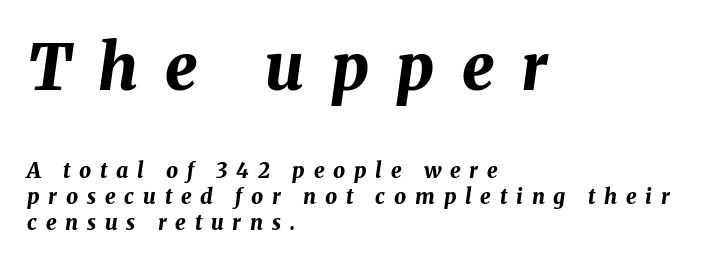
{"italic": "yes", "lean": "right", "slant_degrees": 8, "bold": "yes", "weight": "bold", "width": "normal", "stroke_contrast": "medium", "x_height": "medium", "monospaced": "no", "underline": "no", "align": "left", "line_spacing_ratio": 1.23, "letter_spacing": "wide", "letter_spacing_em": 0.42, "larger_block": "first", "size_ratio": 3.05, "glyph_px": 64}
